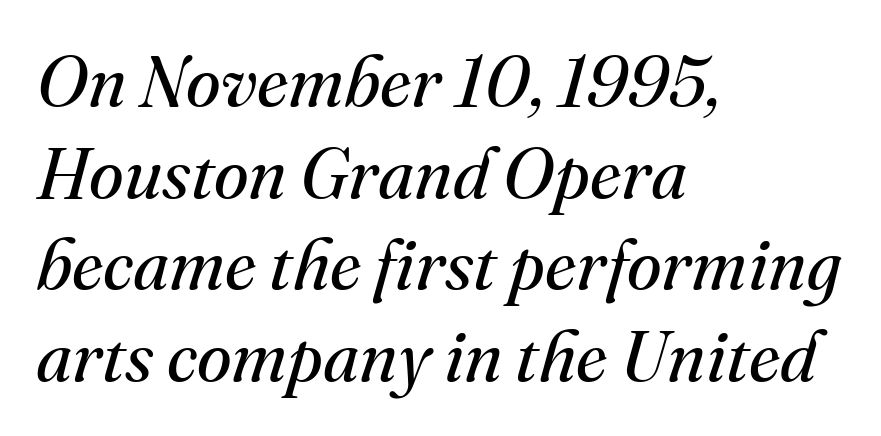
The image shows 71 px regular-weight serif type, italic (leaning right); set left-aligned, normal line spacing (1.29x), normal letter spacing, not underlined; medium stroke contrast and a small x-height.
